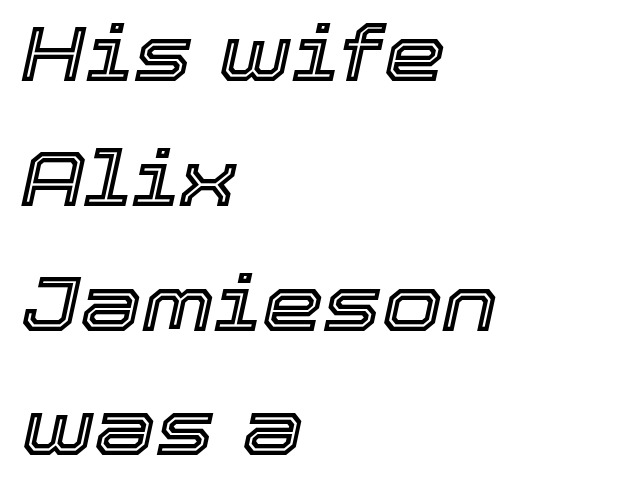
Q: Is the text italic (slanted)? A: Yes, it leans right by about 12 degrees.
Q: Is the text underlined? A: No.
Q: How is the paragraph aligned? A: Left-aligned.
Q: Is the spacing between letters normal or unusually wide? A: Normal.
Q: Is the spacing between lines tight, normal or loose? A: Normal.
Q: Width (condensed, normal, or wide)? A: Normal.
Q: x-height? A: Medium.
Q: Monospaced? A: No.
